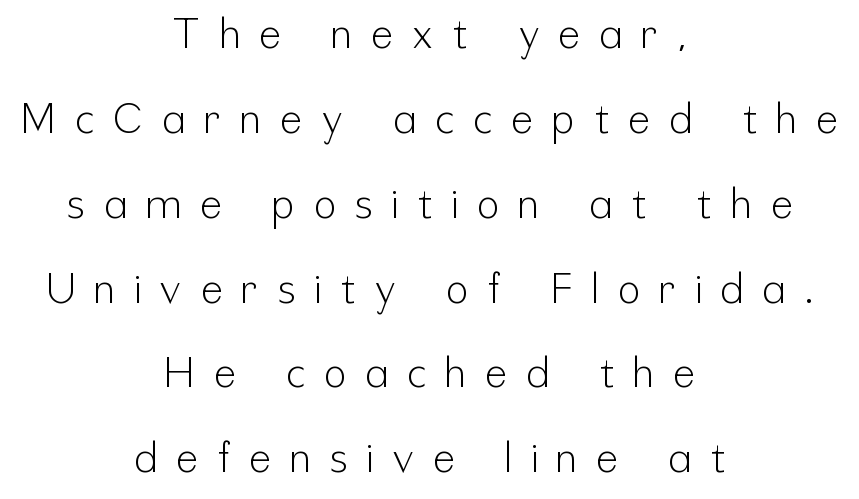
The image shows 41 px light, condensed sans-serif type, upright; set centered, loose line spacing (2.07x), unusually wide letter spacing (+0.47 em), not underlined; low stroke contrast and a medium x-height.
